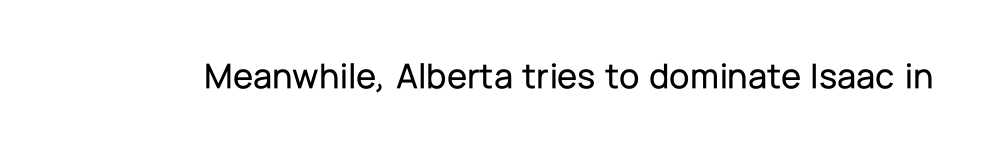
{"serif": "no", "italic": "no", "width": "normal", "stroke_contrast": "low", "x_height": "medium", "monospaced": "no", "underline": "no", "letter_spacing": "normal", "letter_spacing_em": 0.0, "glyph_px": 37}
